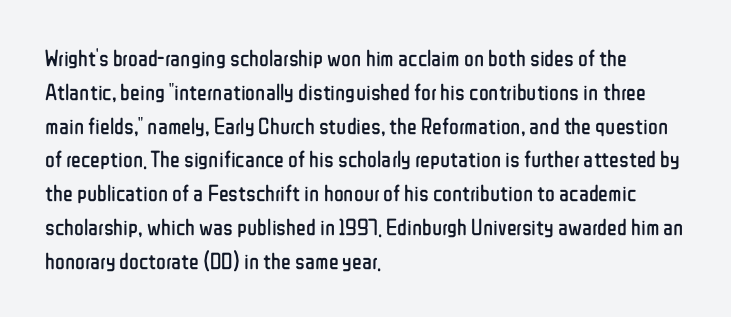
{"italic": "no", "bold": "no", "underline": "no", "align": "left", "line_spacing": "normal", "line_spacing_ratio": 1.47, "letter_spacing": "normal", "letter_spacing_em": 0.0, "glyph_px": 23}
